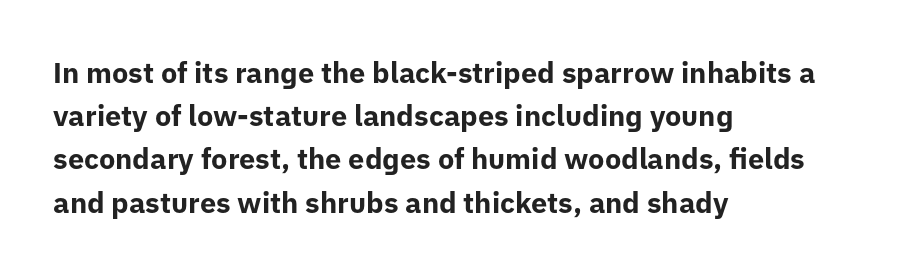
A bare baseline throughout the passage. A typesetter would mark this as roman, not italic. Note the varied advance widths — an 'i' is clearly narrower than an 'm'. Successive baselines arrive at the customary interval. The rendering shows plain stroke endings on the letterforms — a sans-serif design.
